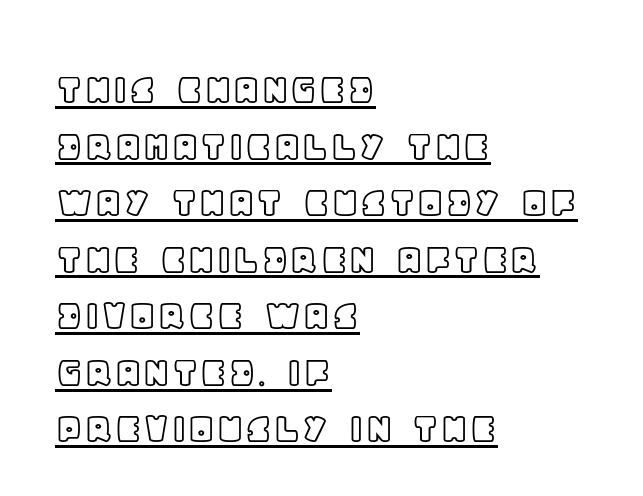
Q: Is the text italic (slanted)? A: No, it is upright.
Q: Is the text underlined? A: Yes.
Q: How is the paragraph aligned? A: Left-aligned.
Q: Is the spacing between letters normal or unusually wide? A: Normal.
Q: Width (condensed, normal, or wide)? A: Normal.
Q: x-height? A: Large.
Q: Monospaced? A: No.
